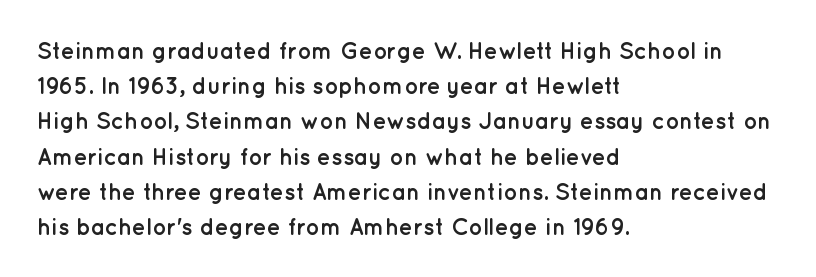
{"italic": "no", "bold": "yes", "underline": "no", "align": "left", "line_spacing": "normal", "line_spacing_ratio": 1.53, "letter_spacing": "normal", "letter_spacing_em": 0.0, "glyph_px": 23}
